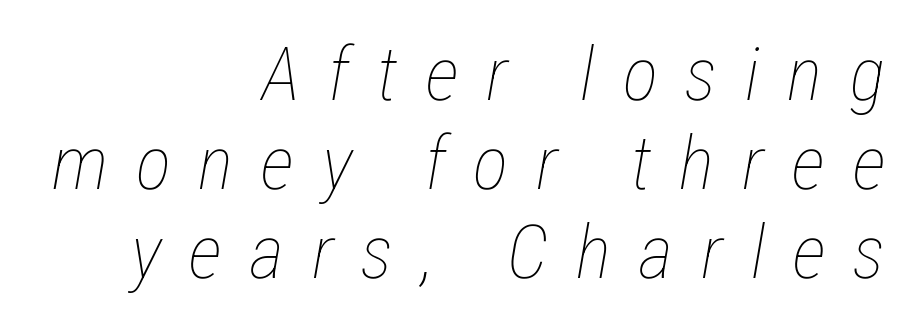
The image shows 74 px thin, condensed type, italic (leaning right); set right-aligned, line spacing 1.2x, unusually wide letter spacing (+0.38 em), not underlined; low stroke contrast and a medium x-height.
